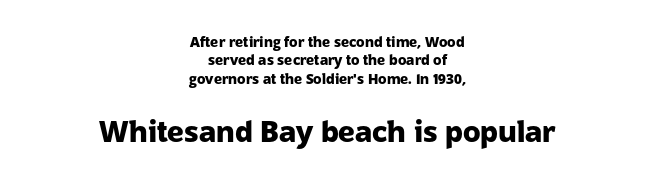
Spacing between characters is what you'd get straight out of the box. The rendering enlarges the type as you move from the upper chunk to the lower. Does the lettering tilt? It doesn't — this is upright. The lines sit at an ordinary, default distance from one another. A typesetter would call this proportional, since set widths differ per character. A dark, heavy texture on the line: the type is bold.
